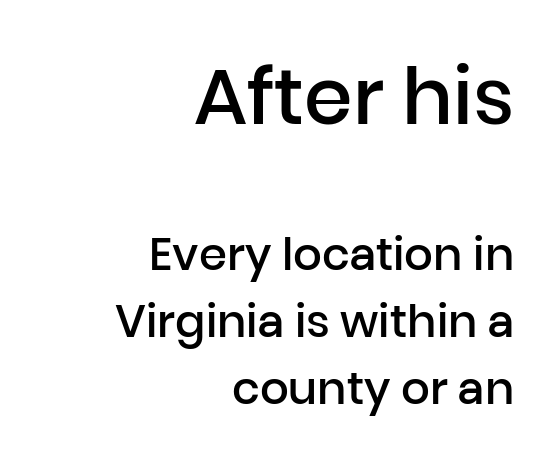
The glyphs have the mass of a demibold cut, below bold. The line-height multiplier appears to be the usual default. Nothing unusual about the tracking: characters are spaced as the font intends. Upright lettering throughout. The letters in the upper block stand taller than those in the block below. Any mark beneath the type? The region is blank.
